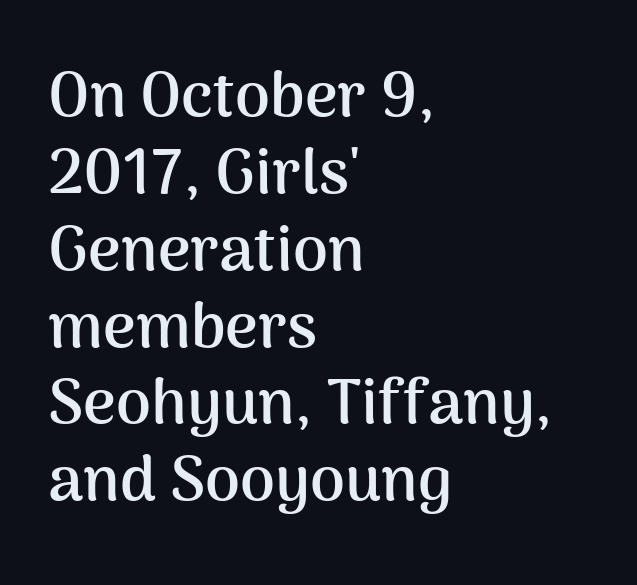
You could call the tracking neutral — neither tight nor loose. Plenty of ink on the page — the face is bold. The paragraph has a hard left edge and a soft right edge. Tall strokes in this sample are plumb rather than angled. Decoration check: the copy has no underline. Do the characters align in a grid? No, the font is proportional.
